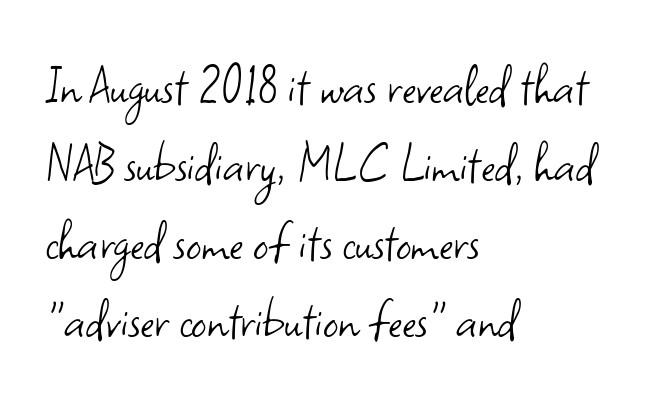
Q: Is the text bold? A: No.
Q: Is the text italic (slanted)? A: Yes.
Q: Is the typeface a serif or a sans-serif typeface? A: Sans-serif.
Q: Is the text underlined? A: No.
Q: How is the paragraph aligned? A: Left-aligned.
Q: Is the spacing between letters normal or unusually wide? A: Normal.
Q: Is the spacing between lines tight, normal or loose? A: Normal.
Q: Width (condensed, normal, or wide)? A: Normal.
Q: Stroke contrast? A: Low.
Q: x-height? A: Small.
Q: Monospaced? A: No.
